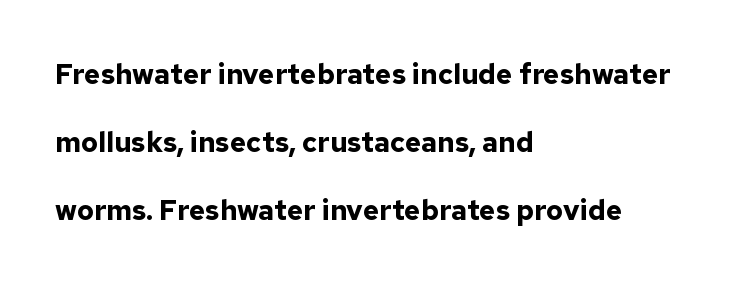
{"serif": "no", "italic": "no", "bold": "yes", "weight": "bold", "width": "normal", "stroke_contrast": "low", "x_height": "medium", "monospaced": "no", "underline": "no", "align": "left", "line_spacing": "loose", "line_spacing_ratio": 2.43, "letter_spacing": "normal", "letter_spacing_em": 0.0, "glyph_px": 28}
